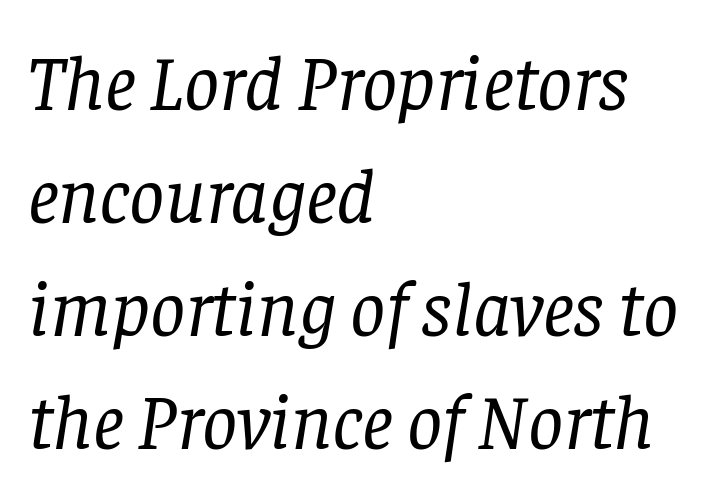
Caption: multi-line text, flush left, ragged right. No heavy texture on the line: the type isn't bold. Is this a fixed-width face? No — the glyphs have proportional, varying widths. The space beneath each line is pristine and unruled.
